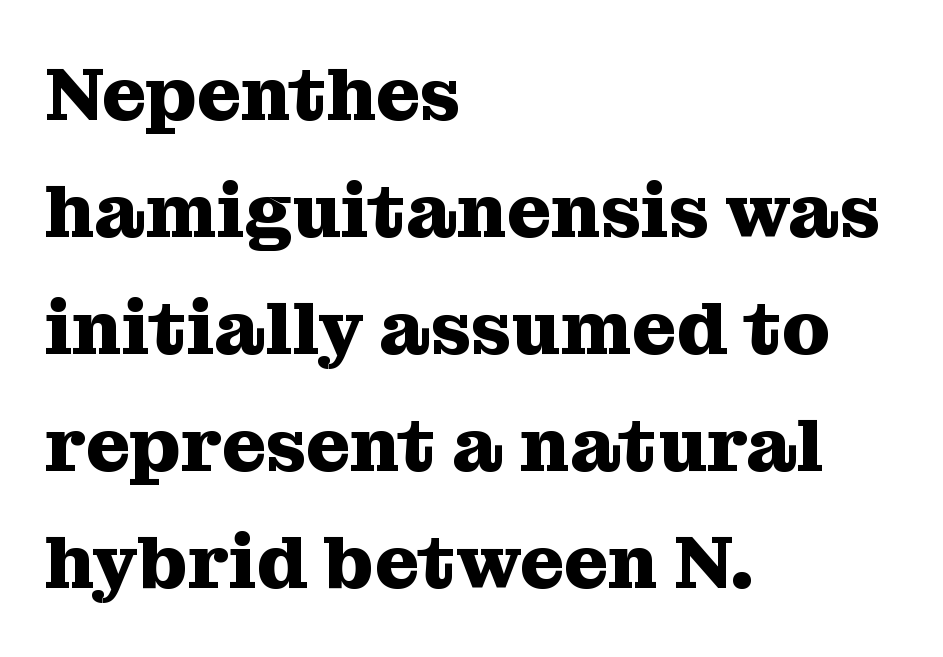
Yep, those are serifs on the letters. Words float on clear page, feet unadorned. Caption: multi-line text, flush left, ragged right. Its strokes are broad and dark, the hallmark of bold type. A normal amount of white space separates one row of letters from the next.
